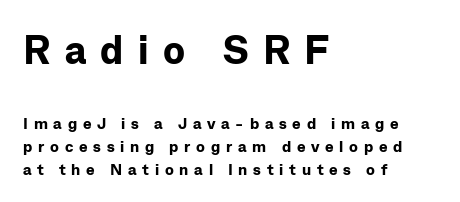
Q: Is the text bold? A: Yes.
Q: Is the text italic (slanted)? A: No, it is upright.
Q: Is the typeface a serif or a sans-serif typeface? A: Sans-serif.
Q: Is the text underlined? A: No.
Q: How is the paragraph aligned? A: Left-aligned.
Q: Is the spacing between letters normal or unusually wide? A: Unusually wide.
Q: Is the spacing between lines tight, normal or loose? A: Normal.
Q: Which block of text is set in a larger size, the first (top) or the second (bottom)? A: The first (top) one.
Q: Width (condensed, normal, or wide)? A: Normal.
Q: Stroke contrast? A: Low.
Q: x-height? A: Medium.
Q: Monospaced? A: No.
